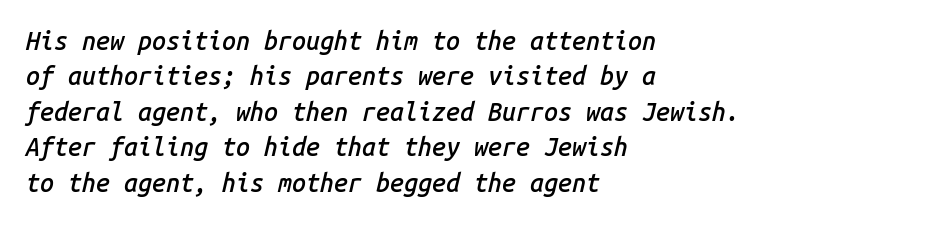
The image shows 25 px text type, italic (leaning right); set left-aligned, normal line spacing (1.42x), normal letter spacing, not underlined.
